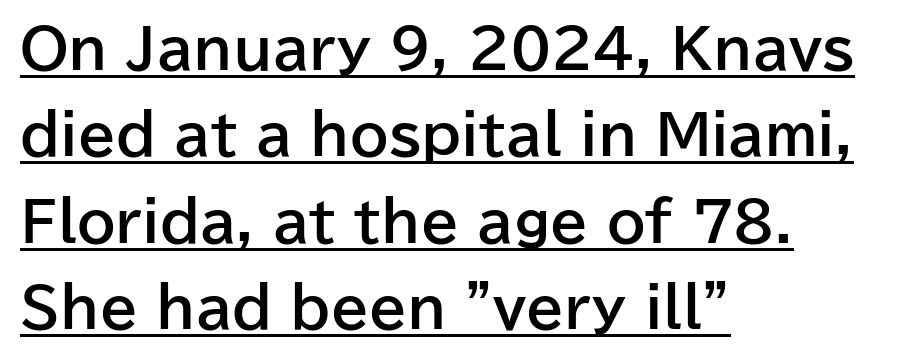
The image shows 55 px bold sans-serif type, upright; set left-aligned, normal line spacing (1.57x), normal letter spacing, underlined; low stroke contrast and a medium x-height.
